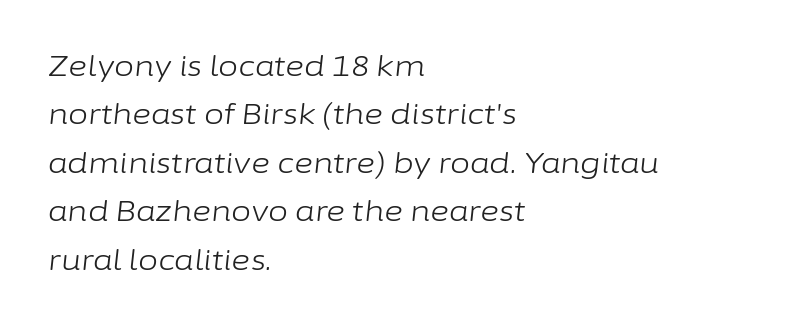
Bare-footed words on every line. What's the leading like? Ordinary, nothing unusual. If you drew a ruler down the left edge, every line would touch it. Here the designer chose a conventional face with non-uniform glyph widths. These lines keep a tight, regular rhythm from letter to letter. Observe the lean: these are italic letterforms.
